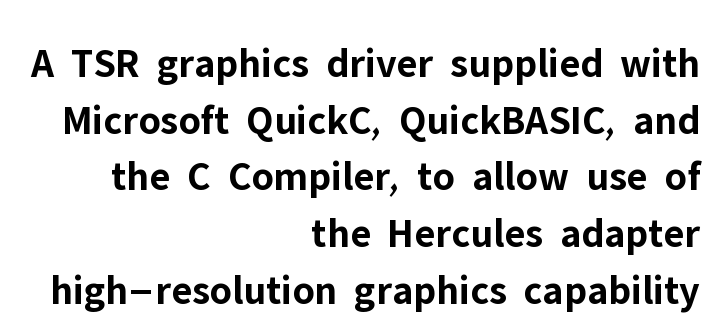
Chunky letters — that's bold for sure. There is no visible air inserted between adjacent glyphs. The rows are spaced the way most documents space them. The specimen reads as upright at a glance.
